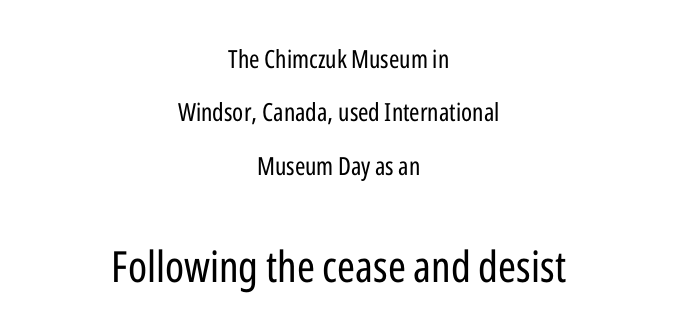
The image shows 43 px regular-weight, condensed sans-serif type, upright; set centered, loose line spacing (2.14x), normal letter spacing, not underlined; the second (bottom) block is 1.72x larger; low stroke contrast and a medium x-height.
